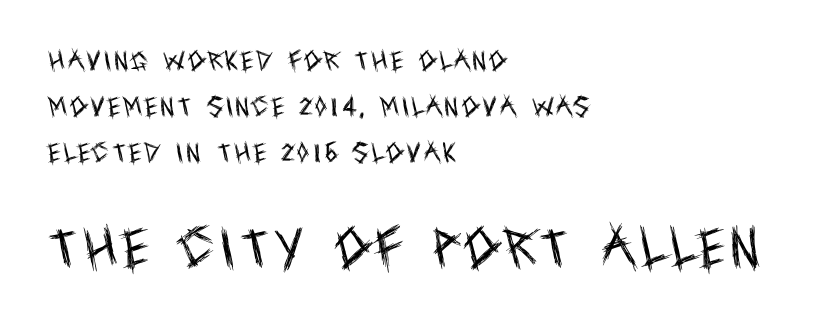
Q: Is the text bold? A: No.
Q: Is the text italic (slanted)? A: No, it is upright.
Q: Is the typeface a serif or a sans-serif typeface? A: Sans-serif.
Q: Is the text underlined? A: No.
Q: How is the paragraph aligned? A: Left-aligned.
Q: Is the spacing between lines tight, normal or loose? A: Loose.
Q: Which block of text is set in a larger size, the first (top) or the second (bottom)? A: The second (bottom) one.
Q: Width (condensed, normal, or wide)? A: Condensed.
Q: x-height? A: Large.
Q: Monospaced? A: No.
